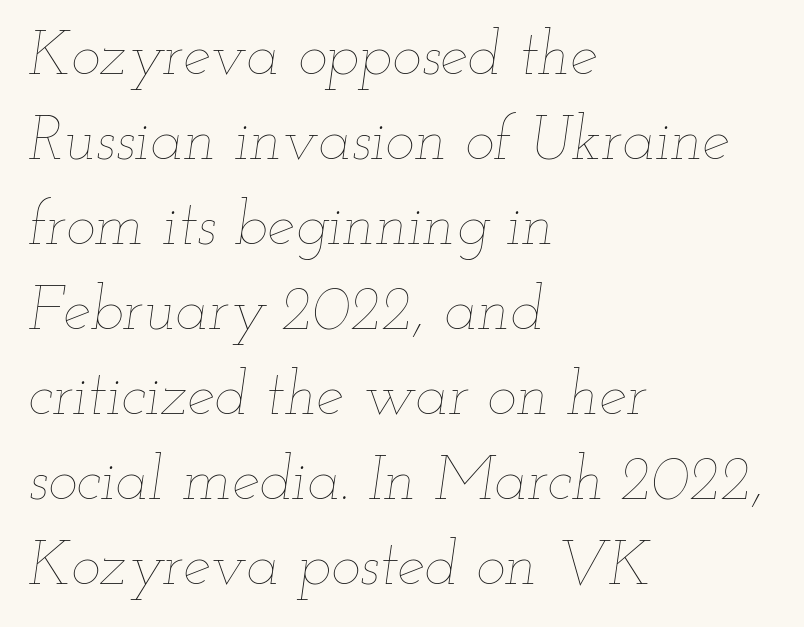
The image shows 62 px thin, wide type, italic (leaning right); set left-aligned, normal line spacing (1.37x), normal letter spacing, not underlined; low stroke contrast and a small x-height.
